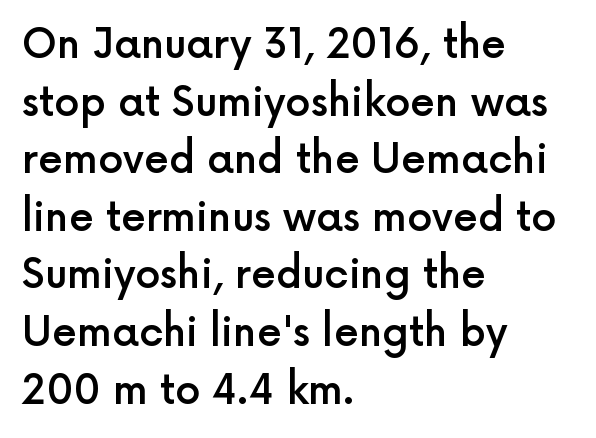
Q: Is the text bold? A: Semi-bold.
Q: Is the text italic (slanted)? A: No, it is upright.
Q: Is the typeface a serif or a sans-serif typeface? A: Sans-serif.
Q: Is the text underlined? A: No.
Q: How is the paragraph aligned? A: Left-aligned.
Q: Is the spacing between letters normal or unusually wide? A: Normal.
Q: Is the spacing between lines tight, normal or loose? A: Normal.
Q: Width (condensed, normal, or wide)? A: Normal.
Q: x-height? A: Medium.
Q: Monospaced? A: No.
